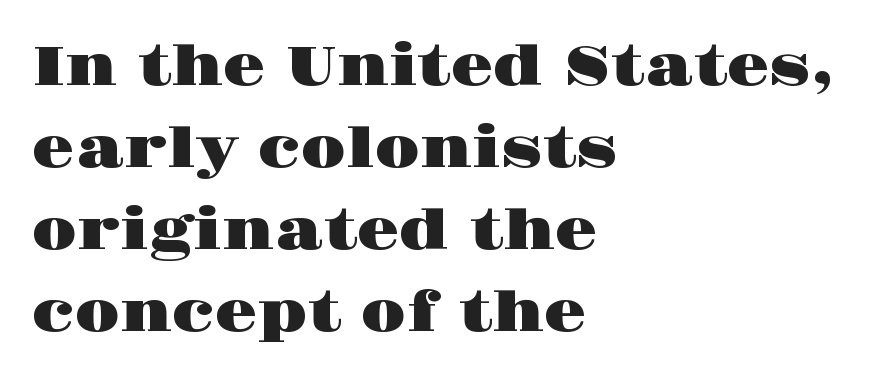
{"serif": "yes", "italic": "no", "width": "wide", "stroke_contrast": "high", "x_height": "large", "monospaced": "no", "underline": "no", "align": "left", "line_spacing": "normal", "line_spacing_ratio": 1.49, "letter_spacing": "normal", "letter_spacing_em": 0.0, "glyph_px": 55}
